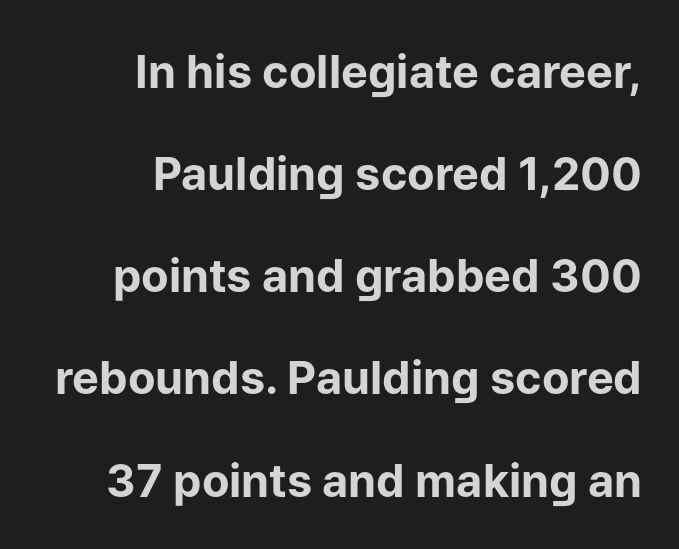
{"serif": "no", "italic": "no", "bold": "yes", "weight": "bold", "width": "normal", "stroke_contrast": "low", "x_height": "medium", "monospaced": "no", "underline": "no", "align": "right", "line_spacing": "loose", "line_spacing_ratio": 2.27, "letter_spacing": "normal", "letter_spacing_em": 0.0, "glyph_px": 45}
